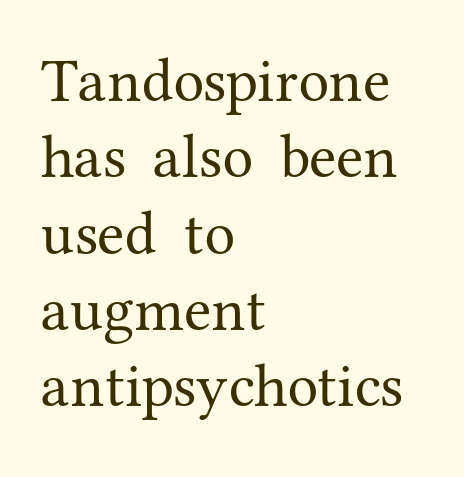
The typesetter chose a ragged-right arrangement here. Nobody drew a line under any word here. Honestly, the letter spacing is just normal — you wouldn't notice it. No chunkiness to these letters — they're not bold. Here the designer chose a conventional face with non-uniform glyph widths. Observe the serifs anchoring each vertical stroke in this sample.
